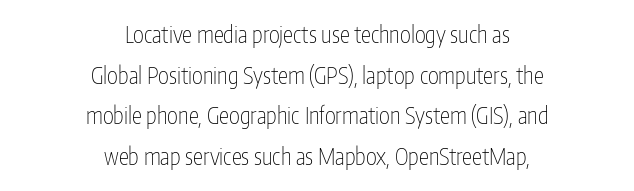
{"italic": "no", "bold": "no", "underline": "no", "align": "center", "line_spacing_ratio": 1.77, "letter_spacing": "normal", "letter_spacing_em": 0.0, "glyph_px": 23}
